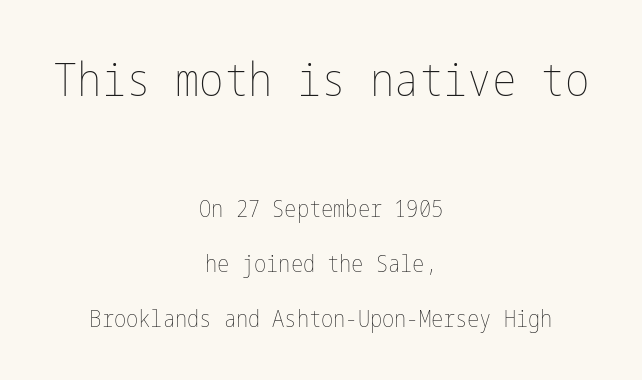
This rendering leaves character spacing at its baseline value. The typeface has the unassuming heft of standard copy or less. Upright lettering throughout. Large over small — that's the arrangement of the two blocks here.
